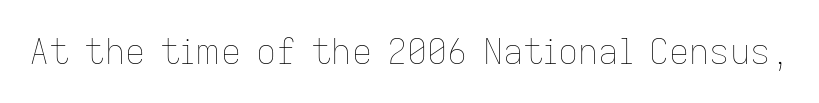
The gap between lines stays unmarked. The letters advance in unequal steps, a hallmark of proportional type. The gaps between neighbouring characters are ordinary and unremarkable. If you drew a line through each stem, it would be perfectly vertical. The font is comparable to plain body text, perhaps lighter.
